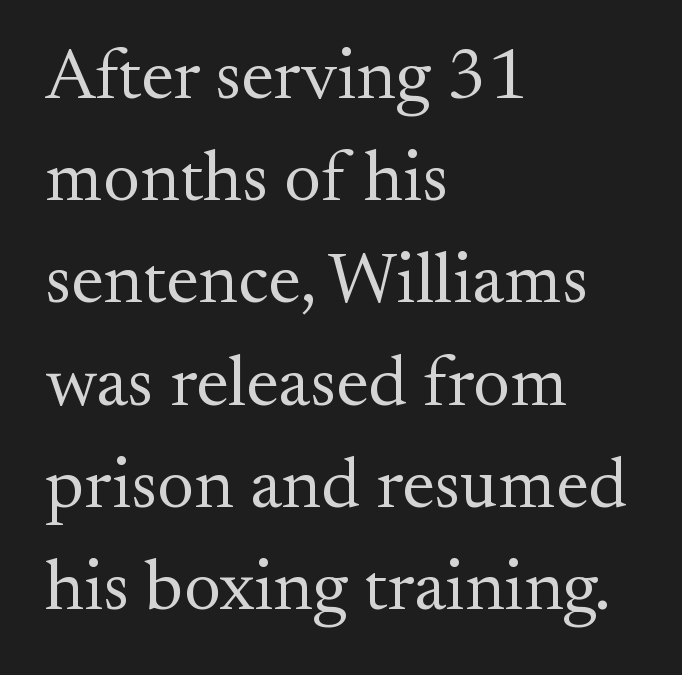
Any mark beneath the type? The region is blank. Left-aligned paragraph, ragged on the right. This is not heavy type; no bold has been used. Is this a fixed-width face? No — the glyphs have proportional, varying widths. In terms of posture, this sample is upright.
